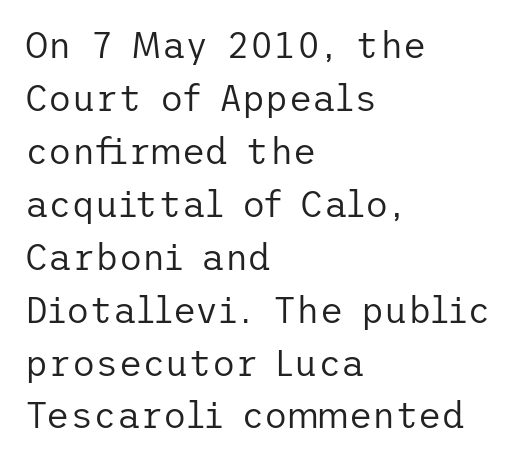
{"serif": "no", "italic": "no", "bold": "no", "weight": "regular", "width": "normal", "stroke_contrast": "low", "x_height": "medium", "underline": "no", "align": "left", "line_spacing": "normal", "line_spacing_ratio": 1.47, "letter_spacing": "normal", "letter_spacing_em": 0.0, "glyph_px": 36}
